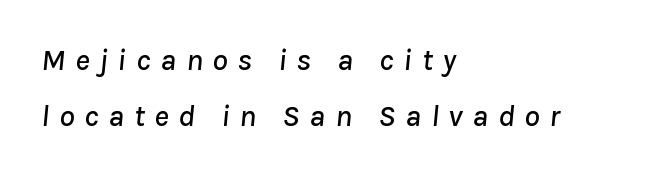
Emphasis-style slanted type is in use. Substantial extra tracking has been applied to these lines. Descenders are the only things crossing below the line. The lines are quadded left.
